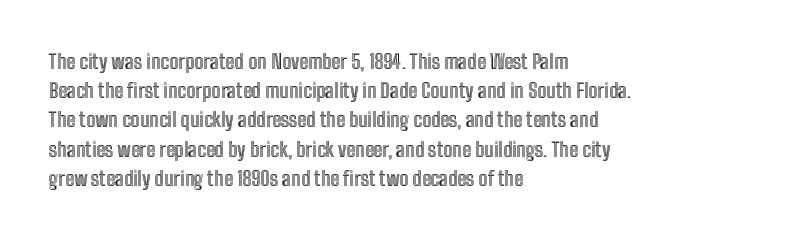
The image shows 20 px text type, upright; set left-aligned, normal line spacing (1.46x), normal letter spacing, not underlined.
